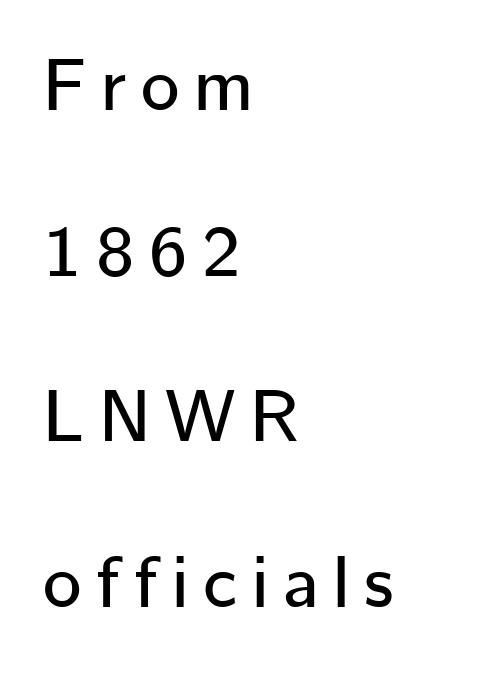
{"serif": "no", "italic": "no", "width": "normal", "stroke_contrast": "low", "x_height": "medium", "monospaced": "no", "underline": "no", "align": "left", "line_spacing": "loose", "line_spacing_ratio": 2.27, "letter_spacing": "wide", "letter_spacing_em": 0.2, "glyph_px": 73}
